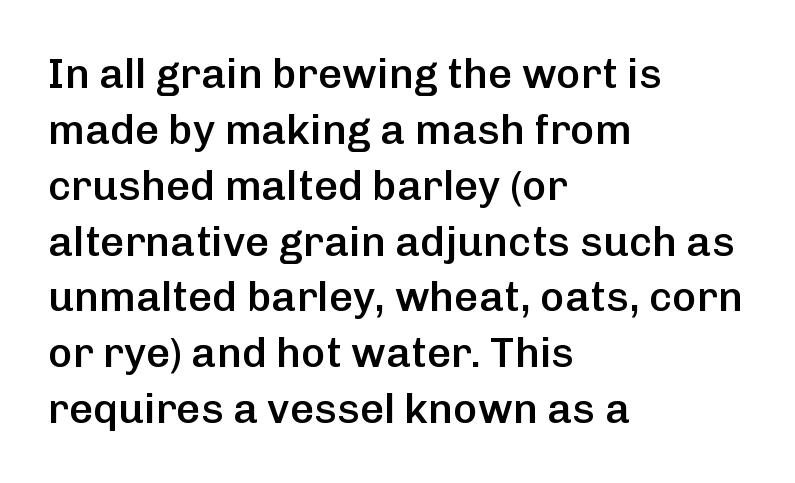
{"serif": "no", "italic": "no", "bold": "semi", "weight": "semibold", "width": "normal", "stroke_contrast": "low", "x_height": "medium", "monospaced": "no", "underline": "no", "align": "left", "line_spacing": "normal", "line_spacing_ratio": 1.33, "letter_spacing": "normal", "letter_spacing_em": 0.0, "glyph_px": 42}
